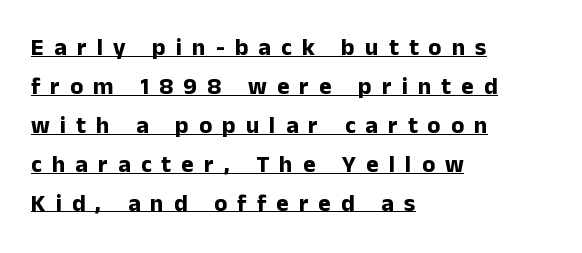
{"italic": "no", "bold": "yes", "underline": "yes", "align": "left", "line_spacing": "normal", "line_spacing_ratio": 1.62, "letter_spacing": "wide", "letter_spacing_em": 0.42, "glyph_px": 24}
